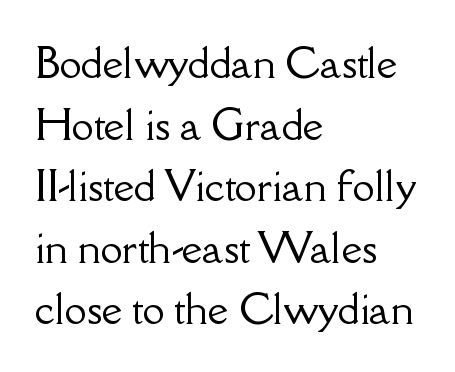
The image shows 40 px serif type, upright; set left-aligned, normal line spacing (1.54x), normal letter spacing, not underlined; low stroke contrast and a small x-height.
